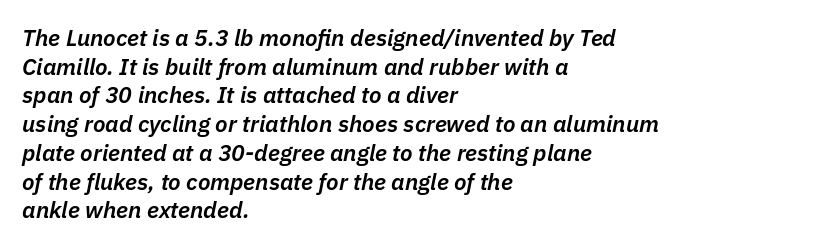
{"italic": "yes", "lean": "right", "slant_degrees": 11, "bold": "semi", "underline": "no", "align": "left", "line_spacing": "normal", "line_spacing_ratio": 1.25, "letter_spacing": "normal", "letter_spacing_em": 0.0, "glyph_px": 23}
